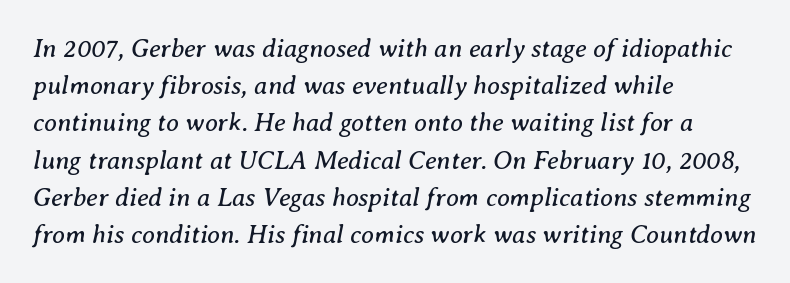
The image shows 26 px text type, italic (leaning right); set left-aligned, normal line spacing (1.43x), normal letter spacing, not underlined.
